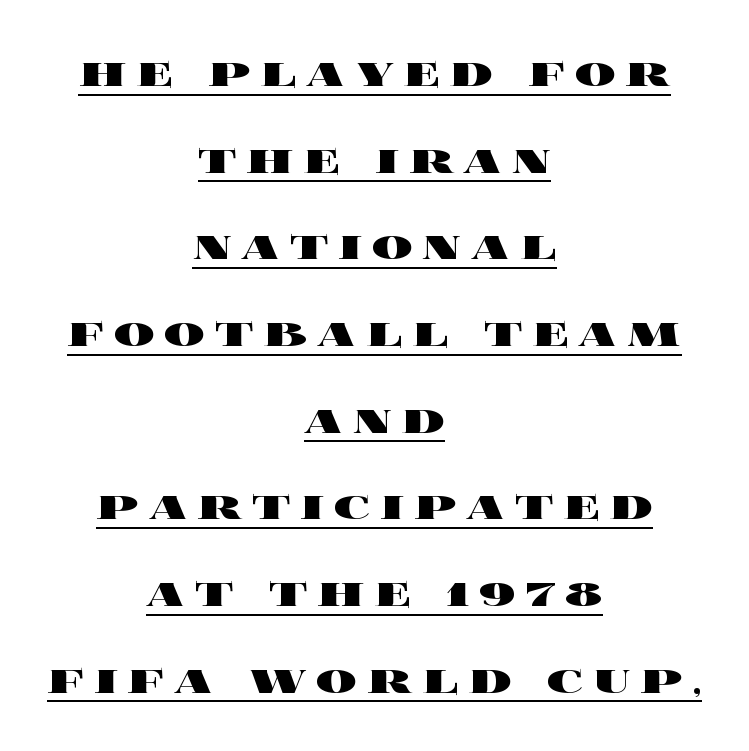
Q: Is the text bold? A: Yes.
Q: Is the text italic (slanted)? A: No, it is upright.
Q: Is the text underlined? A: Yes.
Q: How is the paragraph aligned? A: Centered.
Q: Is the spacing between lines tight, normal or loose? A: Normal.
Q: Width (condensed, normal, or wide)? A: Wide.
Q: x-height? A: Large.
Q: Monospaced? A: No.
